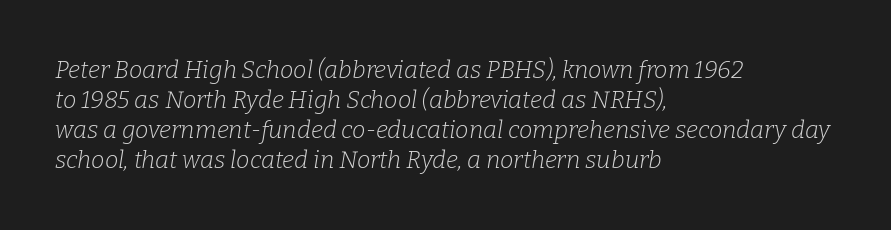
The image shows 24 px text type, italic (leaning right); set left-aligned, normal line spacing (1.25x), normal letter spacing, not underlined.
